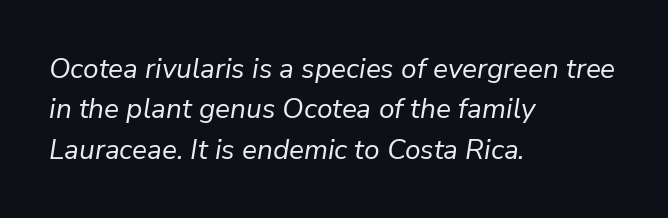
{"italic": "yes", "lean": "right", "slant_degrees": 9, "bold": "no", "weight": "regular", "width": "normal", "stroke_contrast": "low", "x_height": "medium", "monospaced": "no", "underline": "no", "align": "left", "line_spacing": "normal", "line_spacing_ratio": 1.44, "letter_spacing": "normal", "letter_spacing_em": 0.0, "glyph_px": 28}
